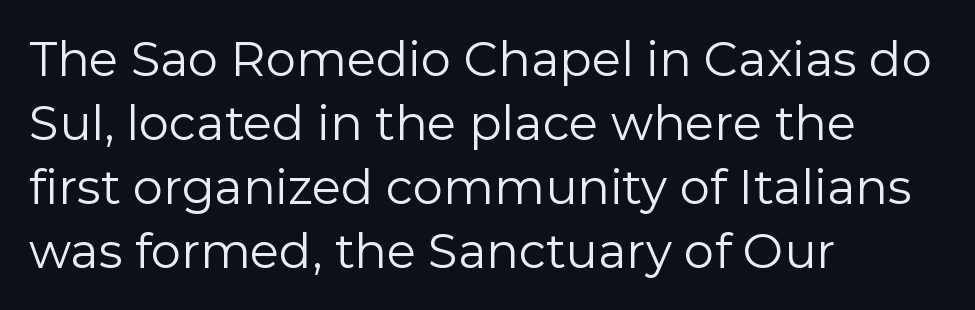
Q: Is the text bold? A: No.
Q: Is the text italic (slanted)? A: No, it is upright.
Q: Is the typeface a serif or a sans-serif typeface? A: Sans-serif.
Q: Is the text underlined? A: No.
Q: How is the paragraph aligned? A: Left-aligned.
Q: Is the spacing between letters normal or unusually wide? A: Normal.
Q: Is the spacing between lines tight, normal or loose? A: Normal.
Q: Width (condensed, normal, or wide)? A: Normal.
Q: Stroke contrast? A: Low.
Q: x-height? A: Medium.
Q: Monospaced? A: No.
